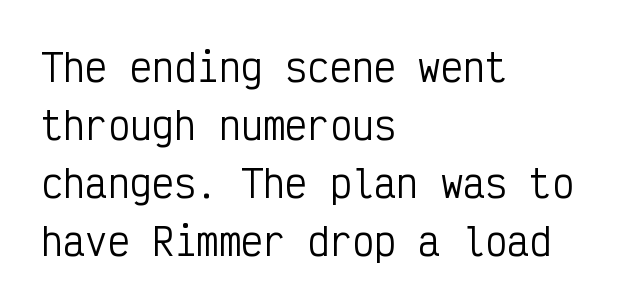
Q: Is the text bold? A: No.
Q: Is the text italic (slanted)? A: No, it is upright.
Q: Is the typeface a serif or a sans-serif typeface? A: Sans-serif.
Q: Is the text underlined? A: No.
Q: How is the paragraph aligned? A: Left-aligned.
Q: Is the spacing between letters normal or unusually wide? A: Normal.
Q: Is the spacing between lines tight, normal or loose? A: Normal.
Q: Width (condensed, normal, or wide)? A: Condensed.
Q: Stroke contrast? A: Low.
Q: x-height? A: Medium.
Q: Monospaced? A: Yes.
